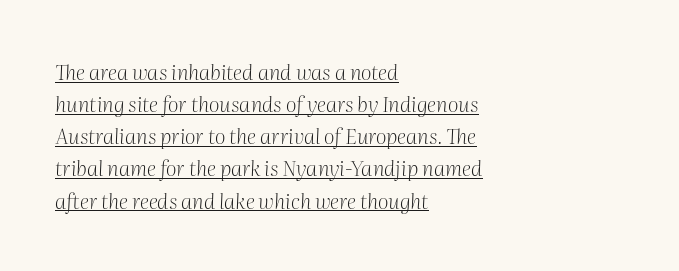
Q: Is the text bold? A: No.
Q: Is the text italic (slanted)? A: Yes, it leans right by about 2 degrees.
Q: Is the text underlined? A: Yes.
Q: How is the paragraph aligned? A: Left-aligned.
Q: Is the spacing between letters normal or unusually wide? A: Normal.
Q: Is the spacing between lines tight, normal or loose? A: Normal.
